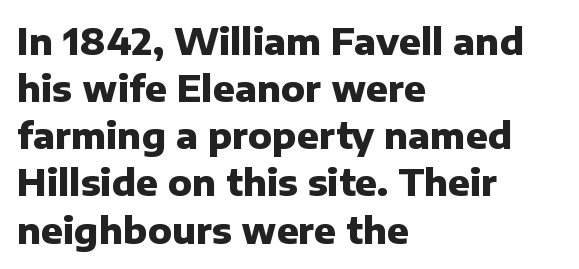
The image shows 36 px heavy sans-serif type, upright; set left-aligned, normal line spacing (1.31x), normal letter spacing, not underlined; low stroke contrast and a medium x-height.
